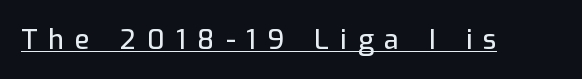
{"italic": "no", "underline": "yes", "letter_spacing": "wide", "letter_spacing_em": 0.42, "glyph_px": 27}
